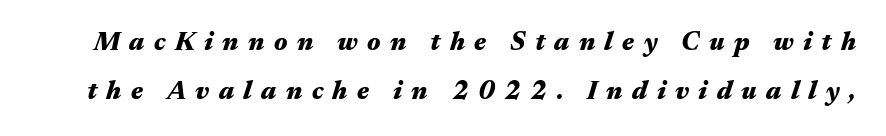
{"italic": "yes", "lean": "right", "slant_degrees": 17, "bold": "yes", "underline": "no", "line_spacing_ratio": 1.87, "letter_spacing": "wide", "letter_spacing_em": 0.36, "glyph_px": 26}
